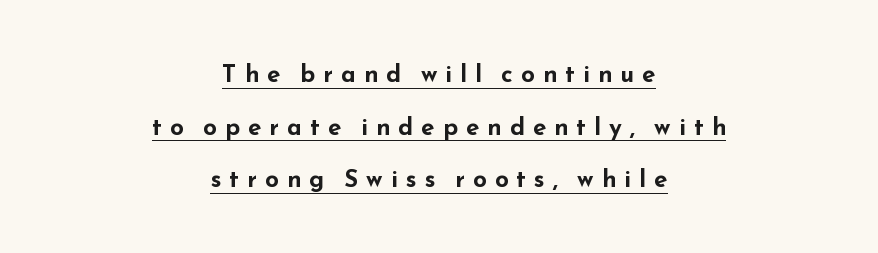
Ordinary non-slanted type is in use. Substantial extra tracking has been applied to these lines. This rendering uses center alignment, leaving both contours irregular but symmetric. Successive baselines arrive slowly, with a big drop between each. Looks like someone drew a line under every word here.
